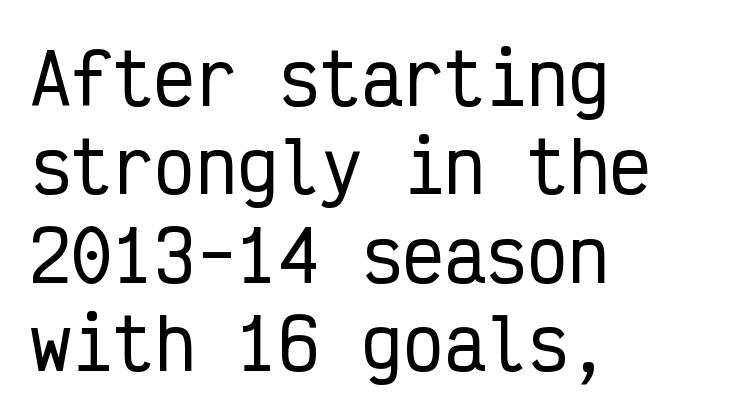
Bare-footed words on every line. This sample keeps an unexceptional amount of space between lines. Left-aligned paragraph, ragged on the right. Nope, no serifs anywhere on these letters.
